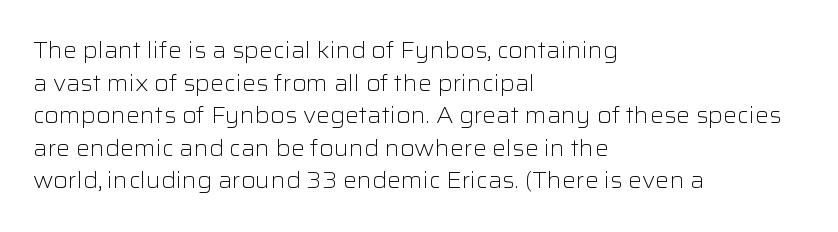
{"italic": "no", "bold": "no", "underline": "no", "align": "left", "line_spacing": "normal", "line_spacing_ratio": 1.48, "letter_spacing": "normal", "letter_spacing_em": 0.0, "glyph_px": 22}
